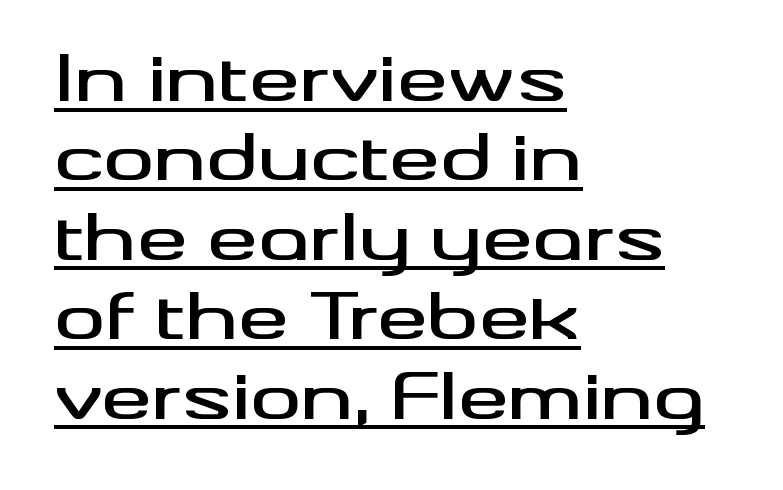
Q: Is the text italic (slanted)? A: No, it is upright.
Q: Is the typeface a serif or a sans-serif typeface? A: Sans-serif.
Q: Is the text underlined? A: Yes.
Q: How is the paragraph aligned? A: Left-aligned.
Q: Is the spacing between letters normal or unusually wide? A: Normal.
Q: Is the spacing between lines tight, normal or loose? A: Normal.
Q: Width (condensed, normal, or wide)? A: Wide.
Q: Stroke contrast? A: Medium.
Q: x-height? A: Small.
Q: Monospaced? A: No.
